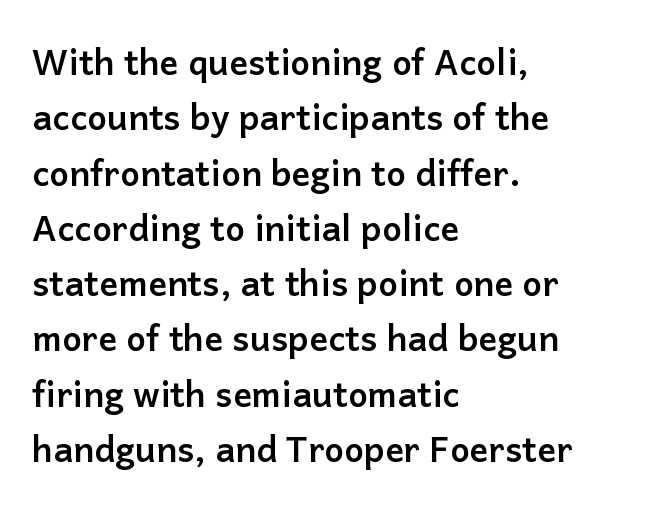
{"serif": "no", "italic": "no", "bold": "yes", "weight": "semibold", "width": "normal", "stroke_contrast": "low", "x_height": "medium", "monospaced": "no", "underline": "no", "align": "left", "line_spacing": "normal", "line_spacing_ratio": 1.58, "letter_spacing": "normal", "letter_spacing_em": 0.0, "glyph_px": 35}
